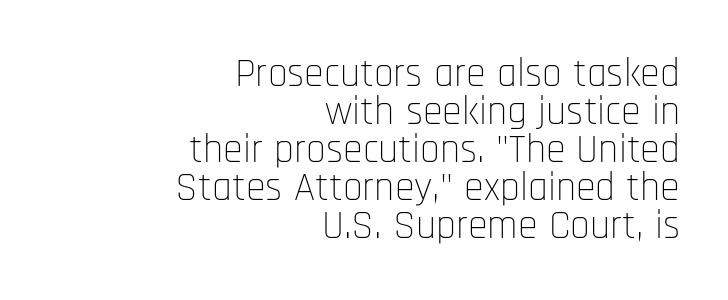
Q: Is the text bold? A: No.
Q: Is the text italic (slanted)? A: No, it is upright.
Q: Is the typeface a serif or a sans-serif typeface? A: Sans-serif.
Q: Is the text underlined? A: No.
Q: How is the paragraph aligned? A: Right-aligned.
Q: Is the spacing between letters normal or unusually wide? A: Normal.
Q: Is the spacing between lines tight, normal or loose? A: Tight.
Q: Width (condensed, normal, or wide)? A: Condensed.
Q: Stroke contrast? A: Low.
Q: x-height? A: Large.
Q: Monospaced? A: No.
